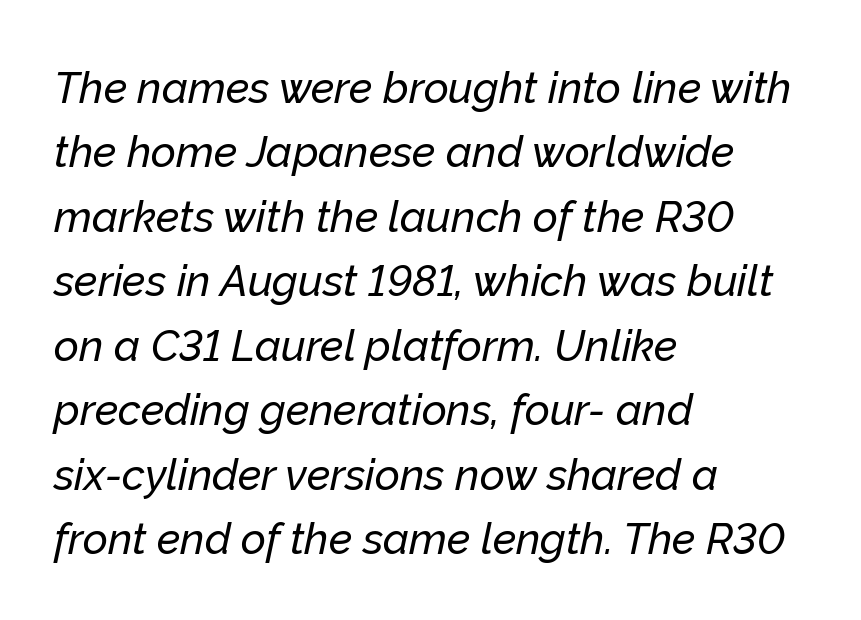
Leading: standard. An italicized treatment has been applied to the whole sample. Honestly, there is no underline to notice here at all. Is this a fixed-width face? No — the glyphs have proportional, varying widths.
